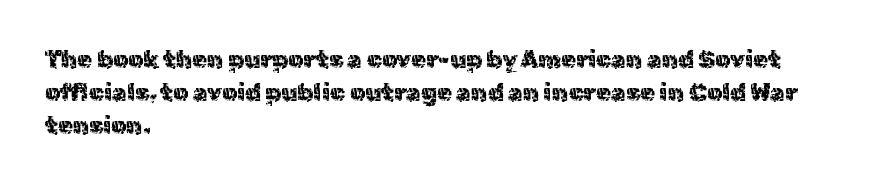
{"italic": "no", "bold": "no", "underline": "no", "align": "left", "line_spacing": "normal", "line_spacing_ratio": 1.38, "letter_spacing": "normal", "letter_spacing_em": 0.0, "glyph_px": 24}
